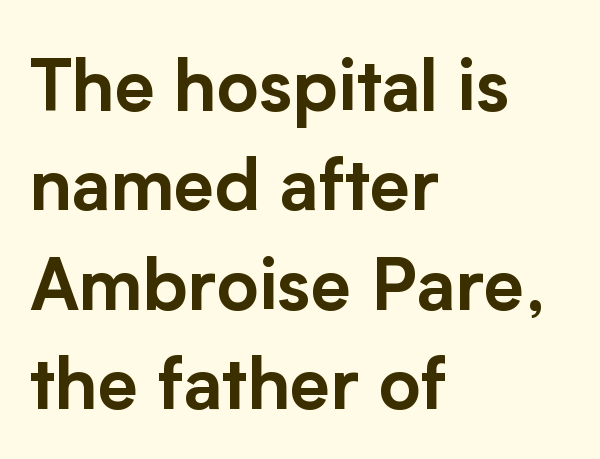
Q: Is the text italic (slanted)? A: No, it is upright.
Q: Is the typeface a serif or a sans-serif typeface? A: Sans-serif.
Q: Is the text underlined? A: No.
Q: How is the paragraph aligned? A: Left-aligned.
Q: Is the spacing between letters normal or unusually wide? A: Normal.
Q: Is the spacing between lines tight, normal or loose? A: Normal.
Q: Width (condensed, normal, or wide)? A: Normal.
Q: Stroke contrast? A: Low.
Q: x-height? A: Medium.
Q: Monospaced? A: No.
